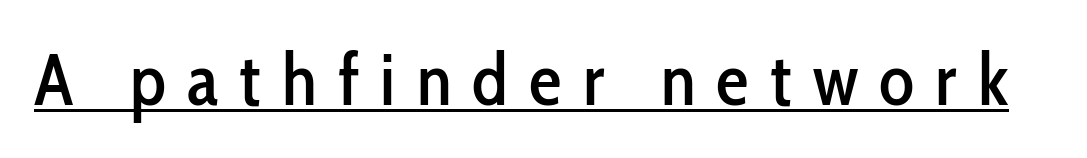
{"serif": "no", "italic": "no", "width": "condensed", "stroke_contrast": "low", "x_height": "medium", "monospaced": "no", "underline": "yes", "letter_spacing": "wide", "letter_spacing_em": 0.29, "glyph_px": 73}
